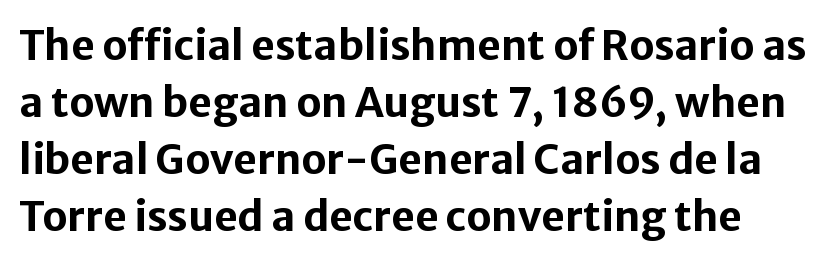
The image shows 41 px bold sans-serif type, upright; set normal line spacing (1.39x), normal letter spacing, not underlined; low stroke contrast and a medium x-height.
